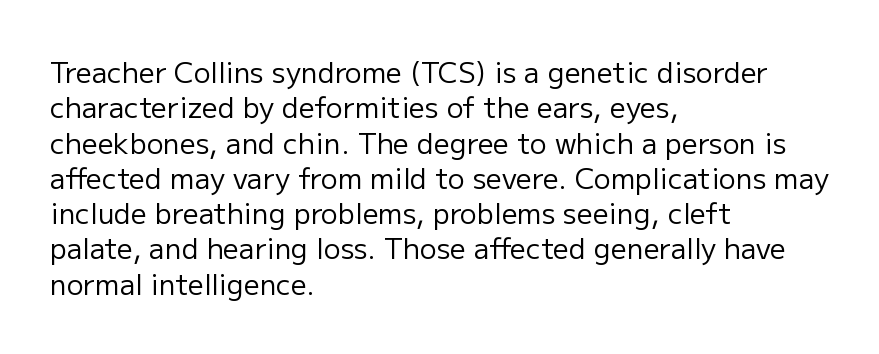
The image shows 28 px regular-weight sans-serif type, upright; set left-aligned, normal line spacing (1.26x), normal letter spacing, not underlined; low stroke contrast and a medium x-height.
